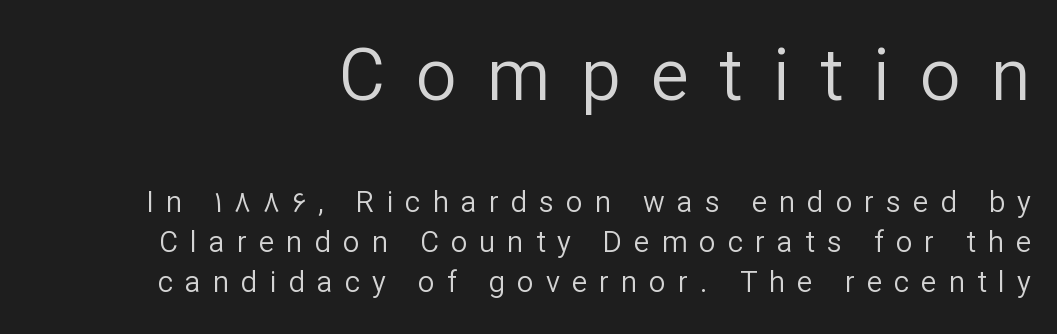
The image shows 72 px regular-weight sans-serif type, upright; set normal line spacing (1.37x), unusually wide letter spacing (+0.42 em), not underlined; the first (top) block is 2.48x larger; low stroke contrast and a medium x-height.
